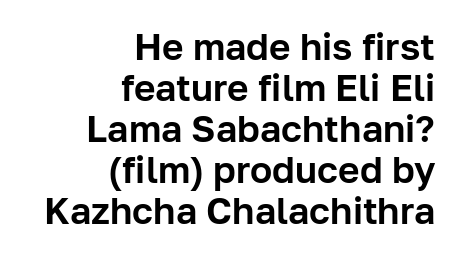
Horizontal bands of white between lines are thin slivers. This sample has the flowing, uneven cadence of proportional lettering. Examine the stroke ends and you'll find no serifs. Nobody touched the tracking dial on this one. Letters rest on an invisible, unmarked baseline.
